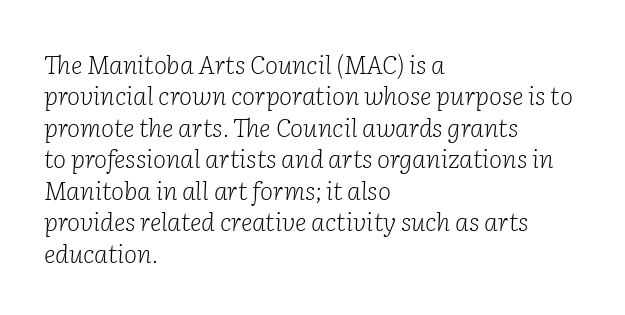
{"italic": "yes", "lean": "right", "slant_degrees": 2, "bold": "no", "underline": "no", "align": "left", "line_spacing": "normal", "line_spacing_ratio": 1.26, "letter_spacing": "normal", "letter_spacing_em": 0.0, "glyph_px": 25}
